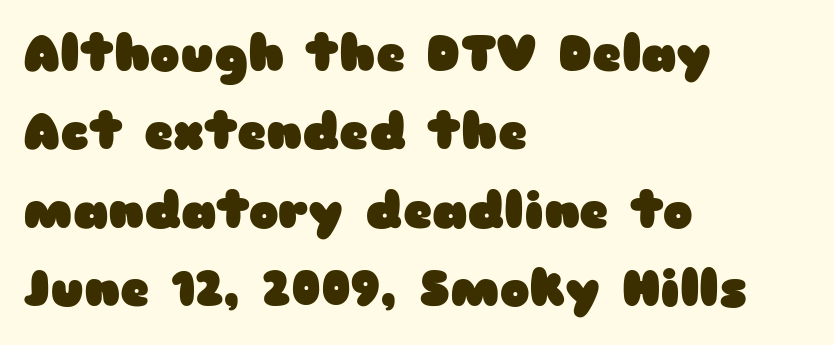
{"serif": "no", "italic": "no", "bold": "yes", "weight": "heavy", "width": "wide", "stroke_contrast": "low", "x_height": "medium", "monospaced": "no", "underline": "no", "align": "left", "line_spacing": "normal", "line_spacing_ratio": 1.57, "letter_spacing": "normal", "letter_spacing_em": 0.0, "glyph_px": 50}
